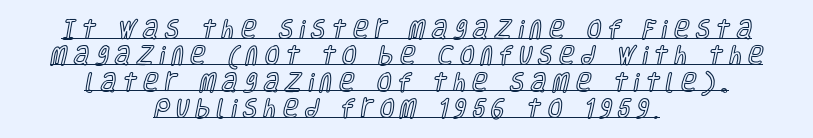
Interline gaps are of average width in this sample. The passage shown is underscored from start to finish. The tracking jumps out immediately: characters are airy and widely separated. Caption: multi-line text, centered on the measure.
